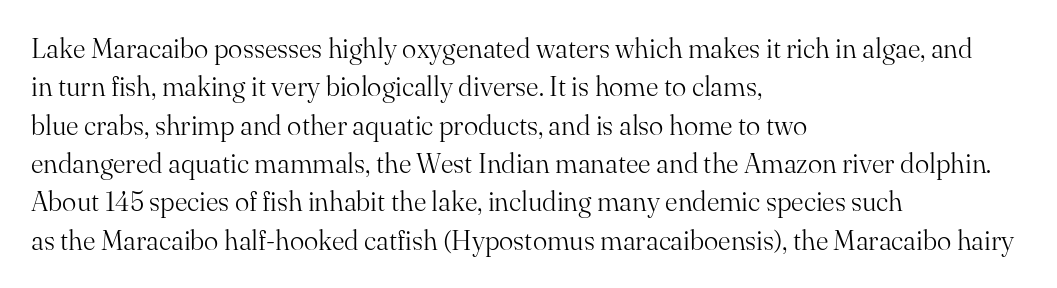
The image shows 27 px text type, upright; set left-aligned, normal line spacing (1.42x), normal letter spacing, not underlined.
